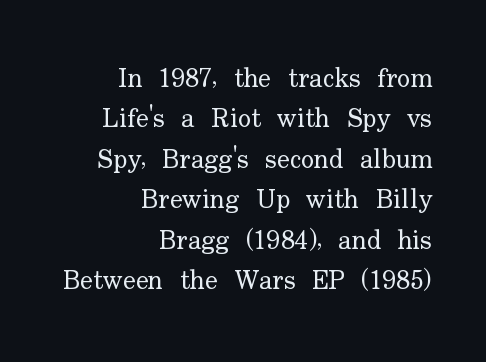
Q: Is the text bold? A: No.
Q: Is the text italic (slanted)? A: No, it is upright.
Q: Is the text underlined? A: No.
Q: How is the paragraph aligned? A: Right-aligned.
Q: Is the spacing between letters normal or unusually wide? A: Normal.
Q: Is the spacing between lines tight, normal or loose? A: Normal.
